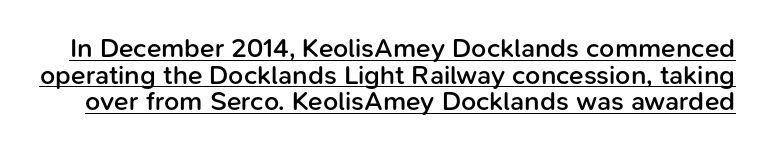
The block of text is dense from top to bottom, with scant space between rows. These words are printed semibold, heavier than regular yet not bold. The sample's only ornament is a line tracing under the words. Students, note that the glyphs here touch the page at normal intervals. A roman cut, with each character standing at attention.
